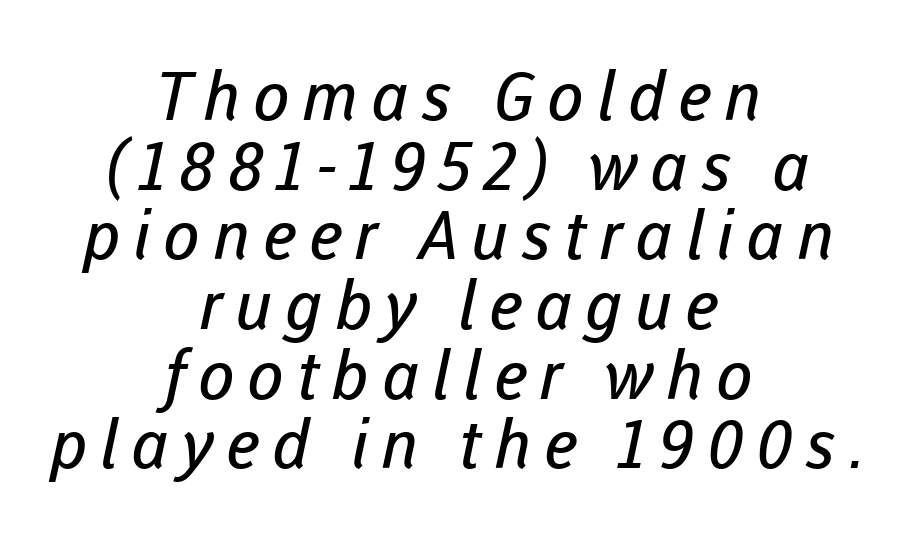
The image shows 67 px regular-weight sans-serif type; set centered, tight line spacing (1.04x), not underlined; low stroke contrast and a medium x-height.
